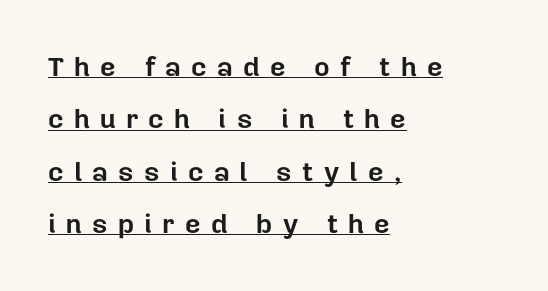
Q: Is the text bold? A: Yes.
Q: Is the text italic (slanted)? A: No, it is upright.
Q: Is the text underlined? A: Yes.
Q: How is the paragraph aligned? A: Left-aligned.
Q: Is the spacing between letters normal or unusually wide? A: Unusually wide.
Q: Is the spacing between lines tight, normal or loose? A: Loose.
